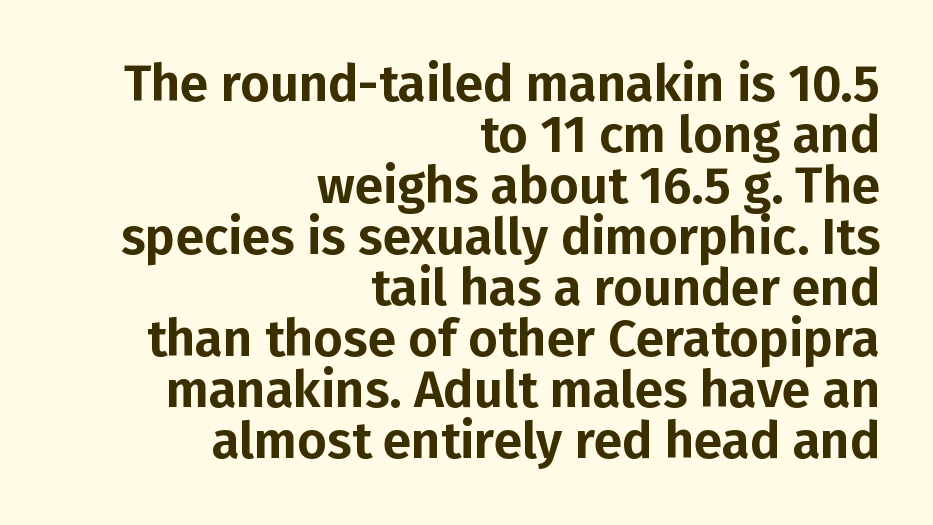
The image shows 51 px sans-serif type, upright; set right-aligned, tight line spacing (1.0x), normal letter spacing, not underlined; low stroke contrast and a medium x-height.
